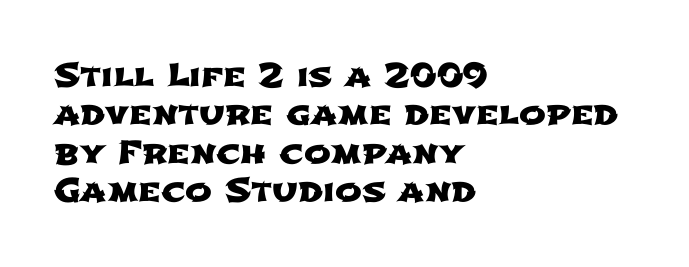
The image shows 32 px wide sans-serif type; set left-aligned, line spacing 1.2x, normal letter spacing, not underlined; low stroke contrast and a medium x-height.
